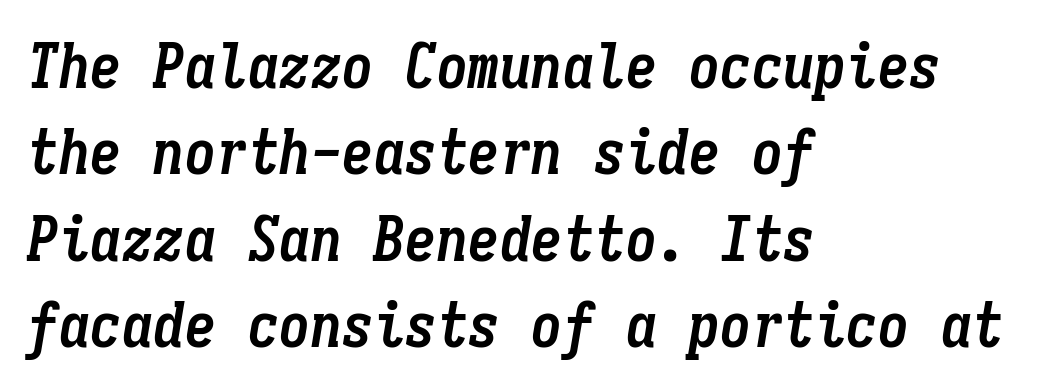
Q: Is the text bold? A: Yes.
Q: Is the text italic (slanted)? A: Yes, it leans right by about 9 degrees.
Q: Is the text underlined? A: No.
Q: How is the paragraph aligned? A: Left-aligned.
Q: Is the spacing between letters normal or unusually wide? A: Normal.
Q: Is the spacing between lines tight, normal or loose? A: Normal.
Q: Width (condensed, normal, or wide)? A: Condensed.
Q: Stroke contrast? A: Low.
Q: x-height? A: Medium.
Q: Monospaced? A: Yes.
